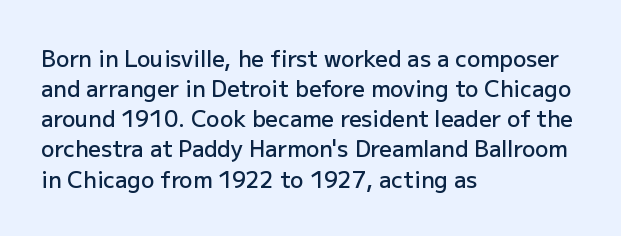
The rows are spaced the way most documents space them. Default kerning and tracking; the words read as compact shapes. Reading down the block, your eye returns to a fixed left position each line. The lettering stays uniformly vertical, giving the passage a roman look. Set as a demibold, roughly 600 on the weight scale.
